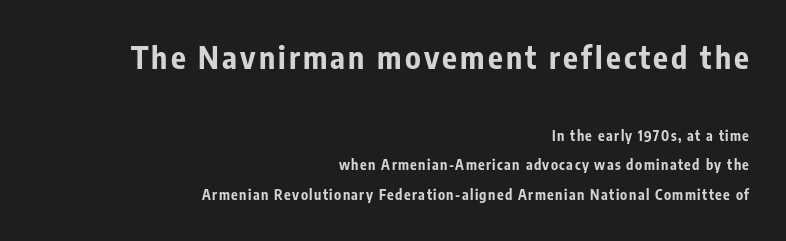
{"serif": "no", "italic": "no", "bold": "yes", "weight": "bold", "width": "condensed", "stroke_contrast": "low", "x_height": "medium", "monospaced": "no", "underline": "no", "align": "right", "line_spacing": "loose", "line_spacing_ratio": 2.08, "larger_block": "first", "size_ratio": 2.21, "glyph_px": 31}
